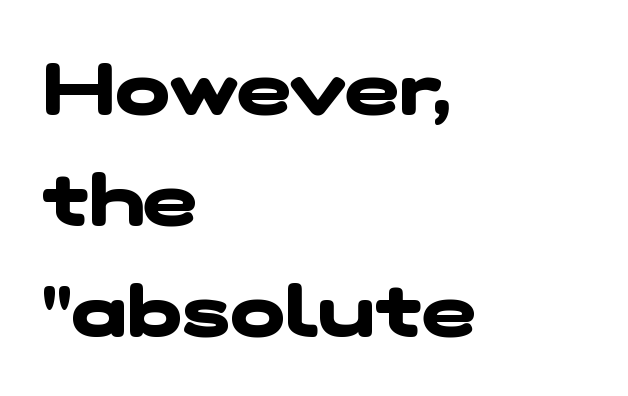
The vertical gap from one line to the next is medium. The glyphs are unaccompanied by any horizontal stroke below them. Stroke terminals: plain, sans-serif. Between one letter and the next there's only the usual sliver of space.
